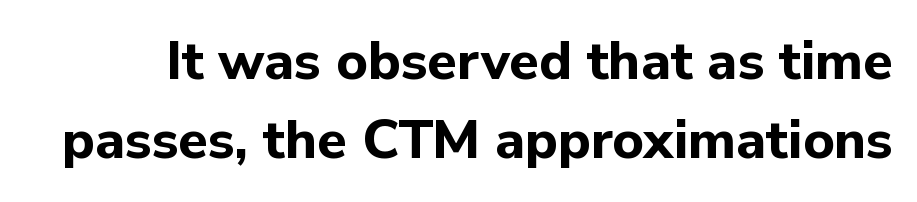
The image shows 54 px bold sans-serif type, upright; set normal line spacing (1.46x), normal letter spacing, not underlined; low stroke contrast and a medium x-height.
